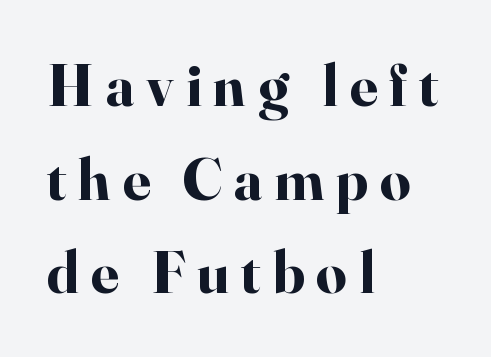
The rendering uses natural spacing where letterforms have individual widths. The axis of the letterforms is exactly vertical. Is this a sans? No — the strokes have serifs. Emphasis by weight is at full strength: bold.
